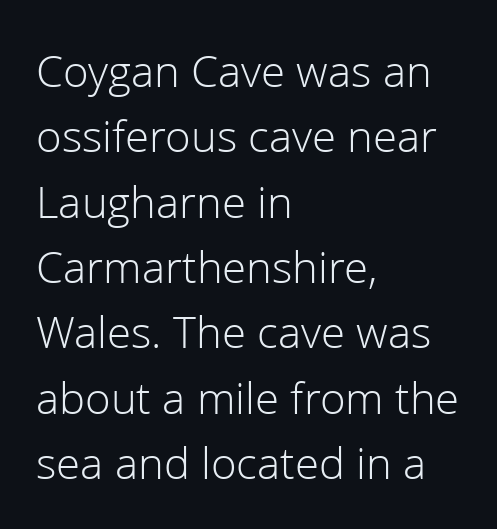
{"serif": "no", "italic": "no", "bold": "no", "weight": "light", "width": "normal", "stroke_contrast": "low", "x_height": "medium", "monospaced": "no", "underline": "no", "align": "left", "line_spacing": "normal", "line_spacing_ratio": 1.39, "letter_spacing": "normal", "letter_spacing_em": 0.0, "glyph_px": 47}
